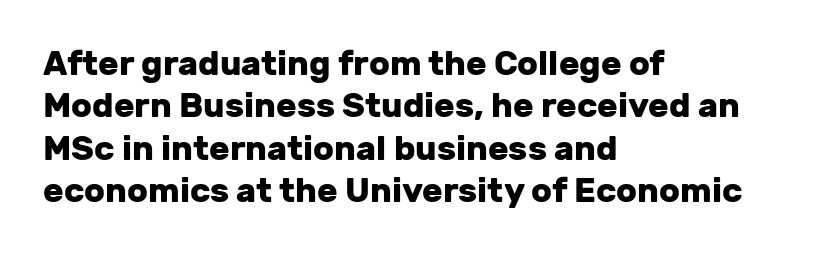
The image shows 34 px heavy sans-serif type, upright; set left-aligned, normal line spacing (1.25x), normal letter spacing, not underlined; low stroke contrast and a medium x-height.
